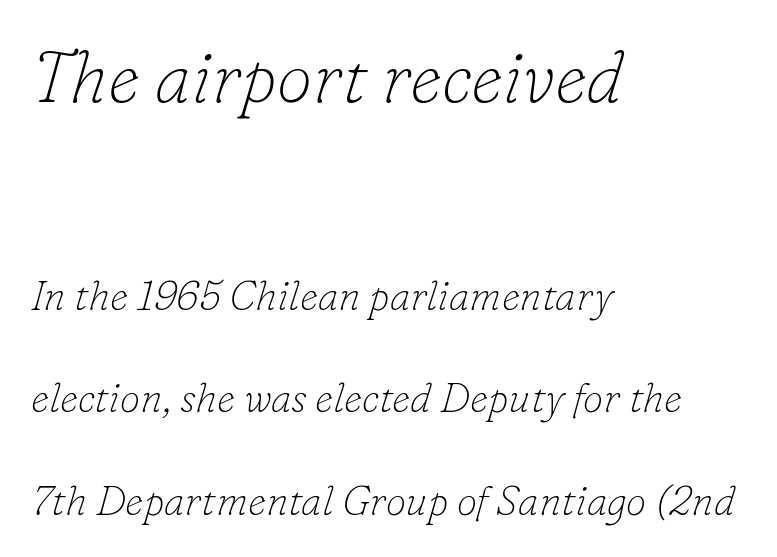
{"serif": "yes", "italic": "yes", "lean": "right", "slant_degrees": 16, "bold": "no", "weight": "thin", "width": "normal", "stroke_contrast": "low", "x_height": "small", "monospaced": "no", "underline": "no", "align": "left", "line_spacing": "loose", "line_spacing_ratio": 2.5, "letter_spacing": "normal", "letter_spacing_em": 0.0, "larger_block": "first", "size_ratio": 1.76, "glyph_px": 72}
